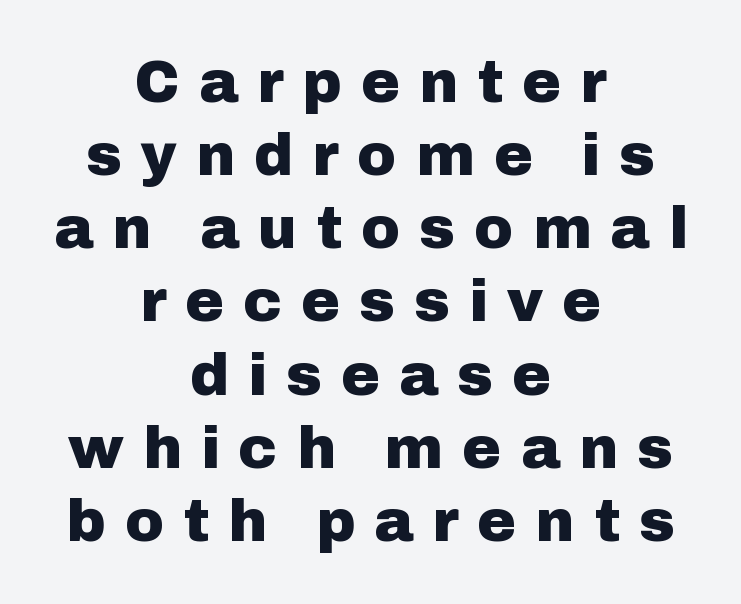
{"serif": "no", "italic": "no", "bold": "yes", "weight": "heavy", "width": "normal", "stroke_contrast": "low", "x_height": "medium", "monospaced": "no", "underline": "no", "align": "center", "line_spacing_ratio": 1.24, "letter_spacing": "wide", "letter_spacing_em": 0.32, "glyph_px": 59}
